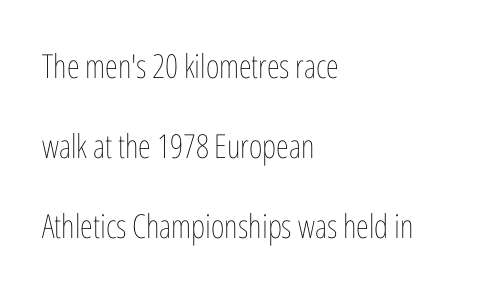
{"italic": "no", "bold": "no", "weight": "thin", "width": "condensed", "stroke_contrast": "low", "x_height": "medium", "monospaced": "no", "underline": "no", "align": "left", "line_spacing": "loose", "line_spacing_ratio": 2.42, "letter_spacing": "normal", "letter_spacing_em": 0.0, "glyph_px": 33}
